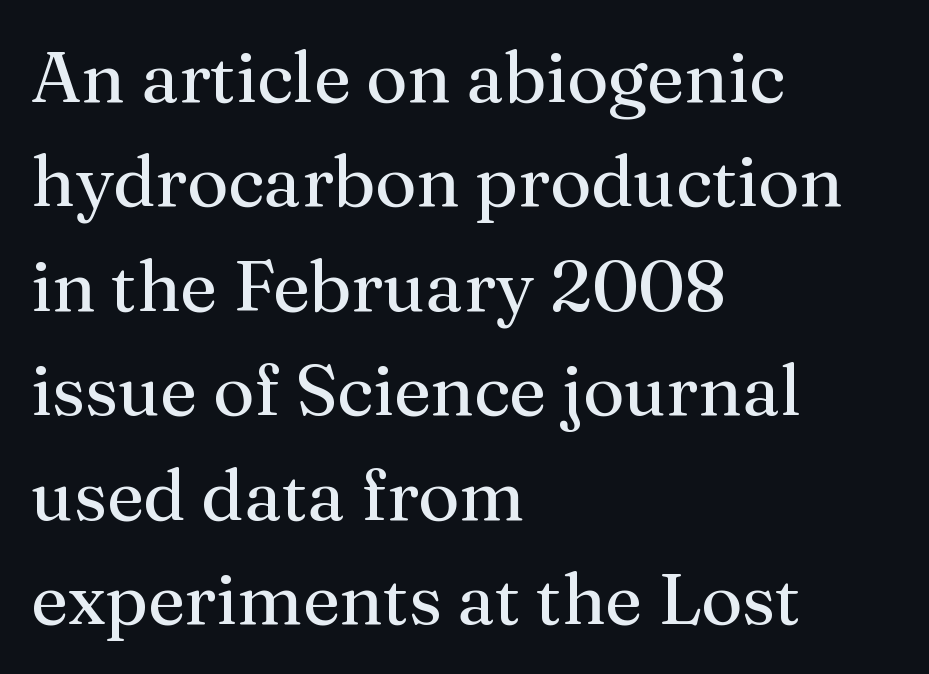
The face used here is rendered with its standard letterfit. A serif font was chosen for this passage. The typography opts for an upright posture over an oblique one. Looks like regular typesetting: each glyph gets only the width it needs. Compared with a typical body face, this is equally light or lighter still.
